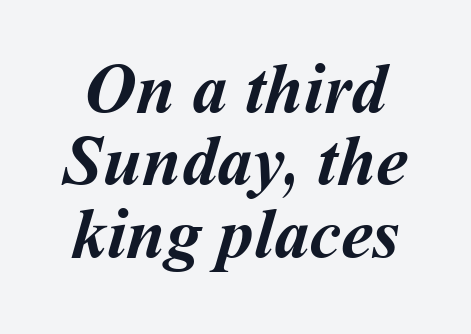
{"bold": "yes", "weight": "semibold", "width": "normal", "stroke_contrast": "medium", "x_height": "medium", "monospaced": "no", "underline": "no", "line_spacing": "tight", "line_spacing_ratio": 1.02, "letter_spacing": "normal", "letter_spacing_em": 0.0, "glyph_px": 71}
